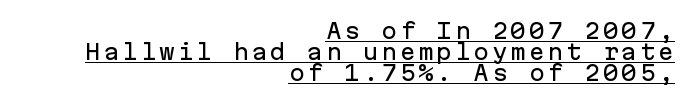
The image shows 21 px text type, upright; set right-aligned, tight line spacing (1.0x), underlined.
